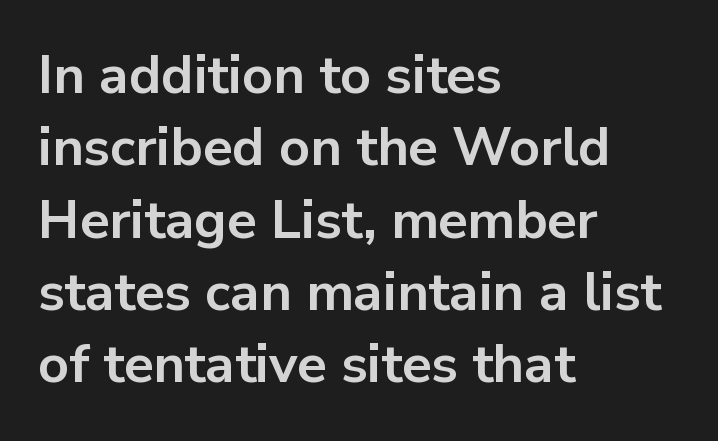
{"serif": "no", "italic": "no", "bold": "yes", "weight": "bold", "width": "normal", "stroke_contrast": "low", "x_height": "medium", "monospaced": "no", "underline": "no", "align": "left", "line_spacing": "normal", "line_spacing_ratio": 1.34, "letter_spacing": "normal", "letter_spacing_em": 0.0, "glyph_px": 54}
